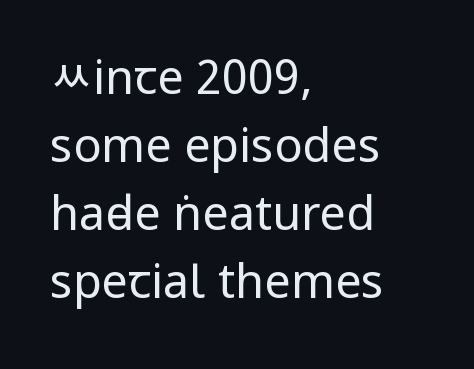
Q: Is the text bold? A: No.
Q: Is the text italic (slanted)? A: No, it is upright.
Q: Is the typeface a serif or a sans-serif typeface? A: Sans-serif.
Q: Is the text underlined? A: No.
Q: How is the paragraph aligned? A: Left-aligned.
Q: Is the spacing between letters normal or unusually wide? A: Normal.
Q: Is the spacing between lines tight, normal or loose? A: Normal.
Q: Width (condensed, normal, or wide)? A: Condensed.
Q: Stroke contrast? A: Low.
